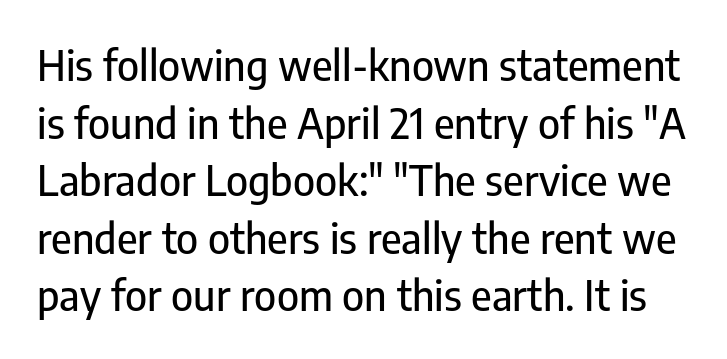
The image shows 42 px condensed sans-serif type, upright; set normal line spacing (1.37x), normal letter spacing, not underlined; low stroke contrast and a medium x-height.
